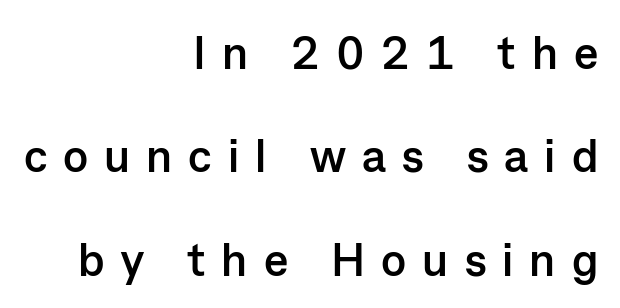
All the whitespace from short lines collects on the left. These words are printed bold, with thick strokes throughout. A typesetter would mark this as roman, not italic. Character widths vary here, with narrow letters taking less room than wide ones. Is this a sans? Yes — the strokes have no serifs. The line texture is sparse and dotted thanks to wide tracking.
